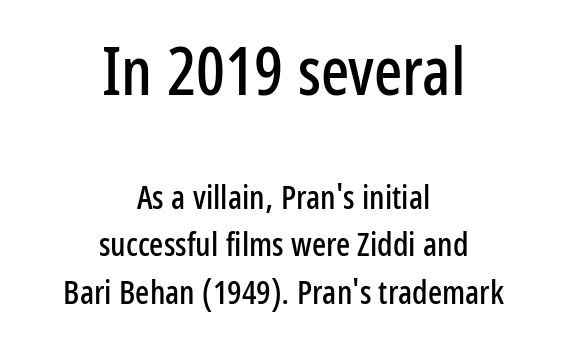
The image shows 66 px condensed sans-serif type, upright; set centered, normal line spacing (1.43x), normal letter spacing, not underlined; the first (top) block is 2.0x larger; low stroke contrast and a medium x-height.
